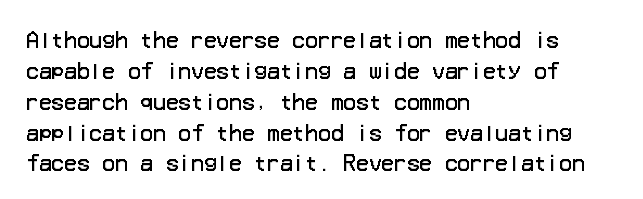
{"italic": "no", "bold": "no", "underline": "no", "align": "left", "line_spacing": "normal", "line_spacing_ratio": 1.47, "letter_spacing": "normal", "letter_spacing_em": 0.0, "glyph_px": 21}
